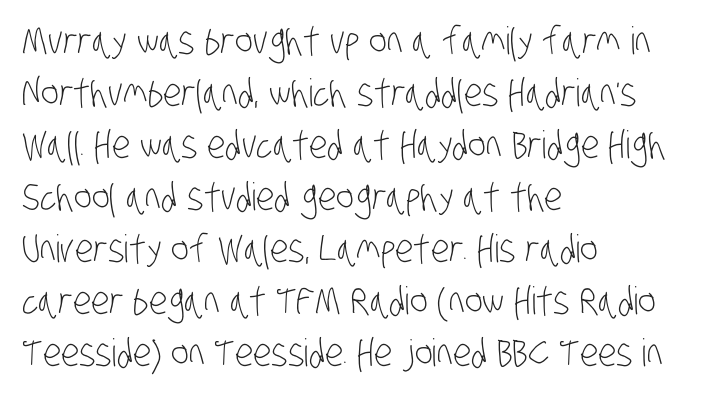
Q: Is the text bold? A: No.
Q: Is the typeface a serif or a sans-serif typeface? A: Sans-serif.
Q: Is the text underlined? A: No.
Q: How is the paragraph aligned? A: Left-aligned.
Q: Is the spacing between letters normal or unusually wide? A: Normal.
Q: Is the spacing between lines tight, normal or loose? A: Normal.
Q: Width (condensed, normal, or wide)? A: Condensed.
Q: Stroke contrast? A: Low.
Q: x-height? A: Large.
Q: Monospaced? A: No.
